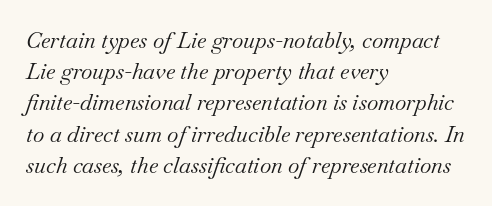
The image shows 22 px text type, italic (leaning right); set left-aligned, normal line spacing (1.42x), normal letter spacing, not underlined.
